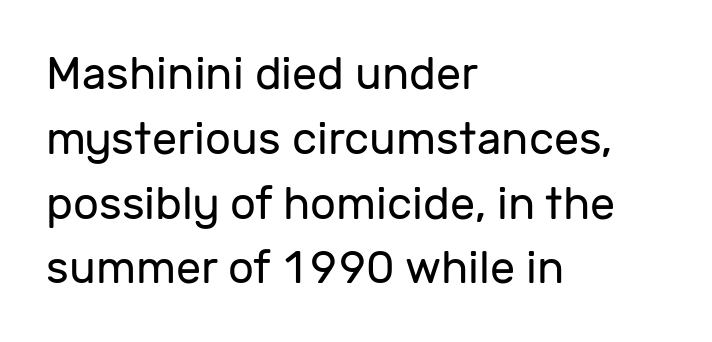
The image shows 45 px regular-weight sans-serif type, upright; set left-aligned, normal line spacing (1.44x), normal letter spacing, not underlined; low stroke contrast and a medium x-height.
